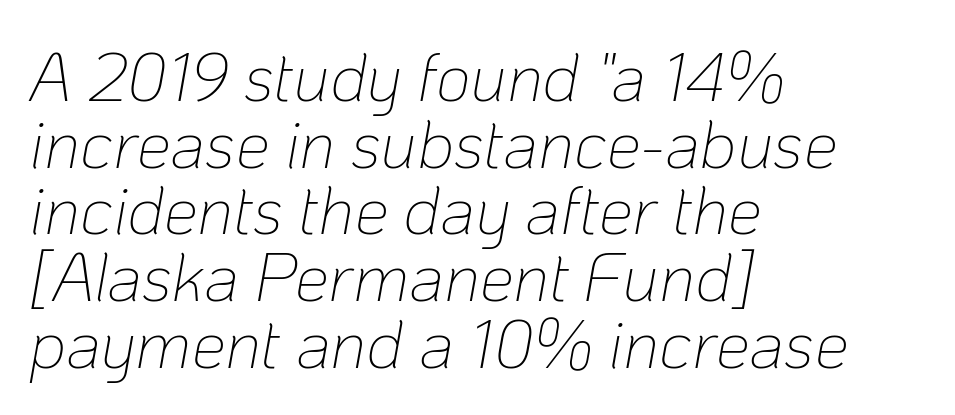
Any mark beneath the type? The region is blank. This sample has the flowing, uneven cadence of proportional lettering. Tracking here is standard; glyphs follow each other at the usual distance. Short and long lines alike share a common starting point at left.
